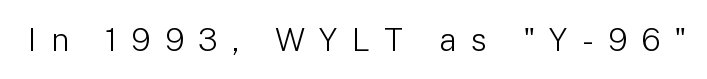
The image shows 32 px light sans-serif type, upright; set unusually wide letter spacing (+0.44 em), not underlined; low stroke contrast and a medium x-height.
